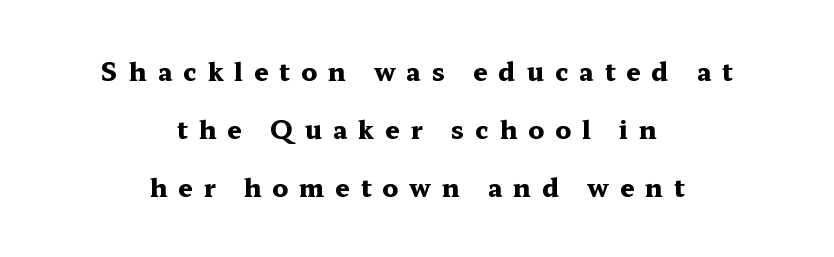
Tall strokes in this sample are plumb rather than angled. The space beneath each line is pristine and unruled. Plenty of ink on the page — the face is bold. Notice how the passage keeps no hard edge, just a central spine. The designer dialed line spacing up above the default. The letterforms stand isolated, each surrounded by extra space.
